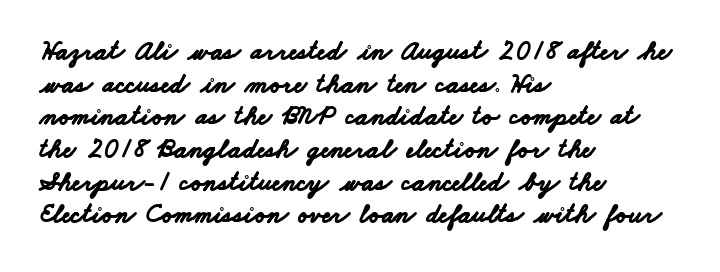
The image shows 27 px bold type; set left-aligned, line spacing 1.21x, normal letter spacing, not underlined.
